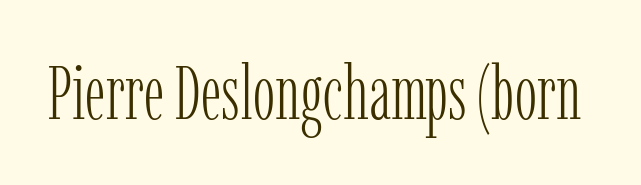
The image shows 75 px light, condensed serif type, upright; set normal letter spacing, not underlined; low stroke contrast and a medium x-height.
